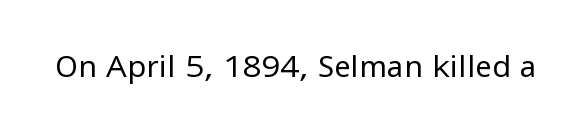
Nope, not italic — everything's standing straight. No letter is thick-stroked: the sample isn't bold. Plain, unruled lines of type. I'd call this a sans setting — the letters go barefoot. Here the designer chose a conventional face with non-uniform glyph widths. The tracking reads as untouched default to a designer's eye.
